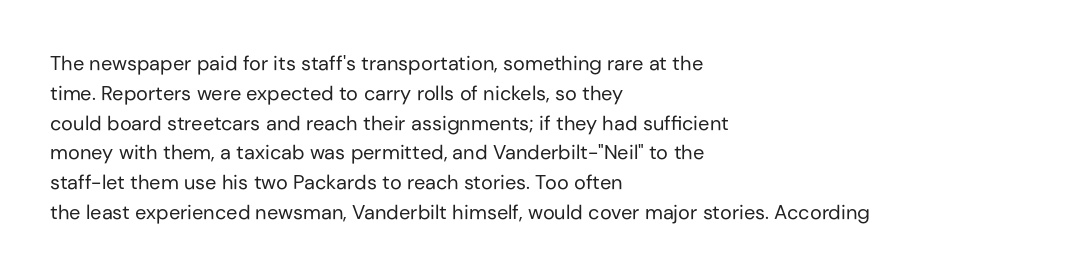
{"italic": "no", "bold": "no", "underline": "no", "align": "left", "line_spacing": "normal", "line_spacing_ratio": 1.49, "letter_spacing": "normal", "letter_spacing_em": 0.0, "glyph_px": 20}
